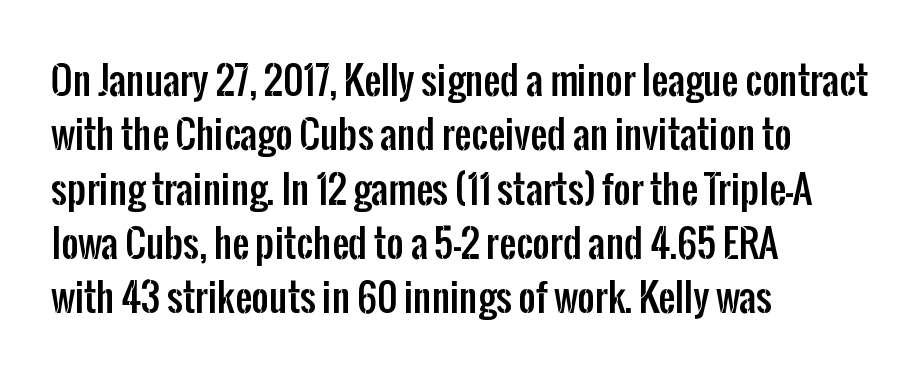
The rendering uses a moderate line-height, typical for paragraphs. Nobody touched the tracking dial on this one. Nobody drew a line under any word here. If you drew a line through each stem, it would be perfectly vertical. Do the characters align in a grid? No, the font is proportional. A student would call this left alignment; a typographer would say flush left, rag right.
